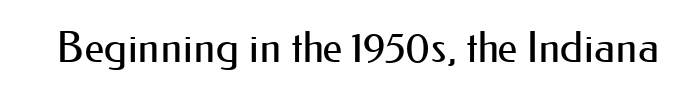
Q: Is the text bold? A: No.
Q: Is the text italic (slanted)? A: No, it is upright.
Q: Is the typeface a serif or a sans-serif typeface? A: Sans-serif.
Q: Is the text underlined? A: No.
Q: Is the spacing between letters normal or unusually wide? A: Normal.
Q: Width (condensed, normal, or wide)? A: Normal.
Q: Stroke contrast? A: Medium.
Q: x-height? A: Small.
Q: Monospaced? A: No.
